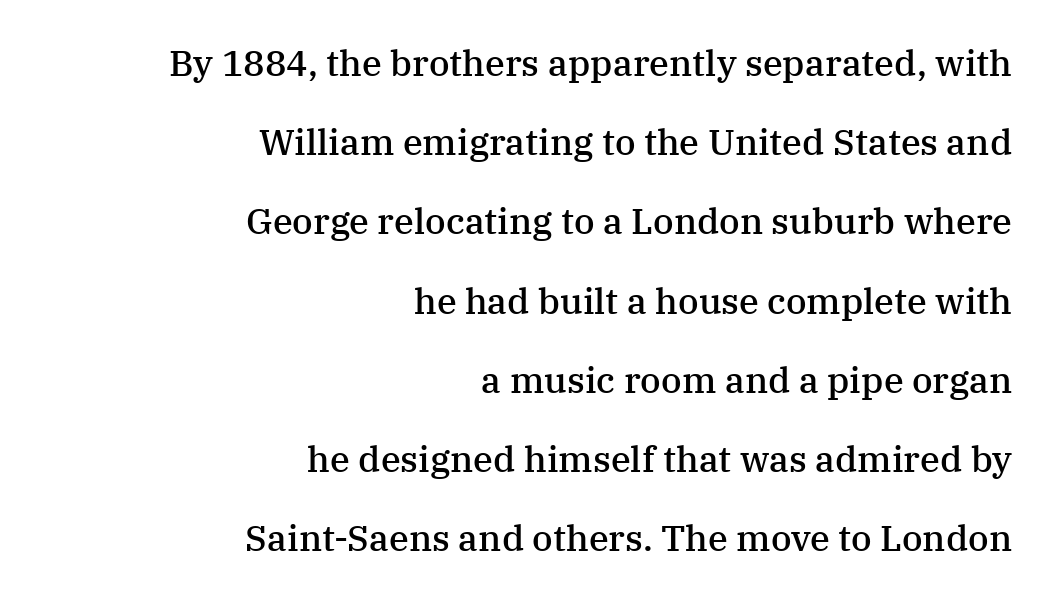
{"serif": "yes", "italic": "no", "bold": "semi", "weight": "semibold", "width": "normal", "stroke_contrast": "medium", "x_height": "medium", "monospaced": "no", "underline": "no", "align": "right", "line_spacing": "loose", "line_spacing_ratio": 2.2, "letter_spacing": "normal", "letter_spacing_em": 0.0, "glyph_px": 36}
